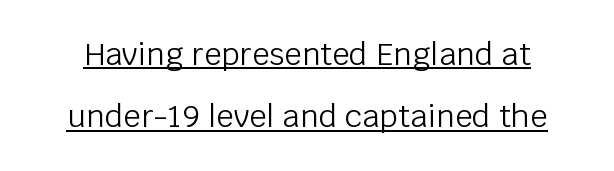
The image shows 31 px light sans-serif type, upright; set loose line spacing (2.01x), normal letter spacing, underlined; low stroke contrast and a large x-height.
